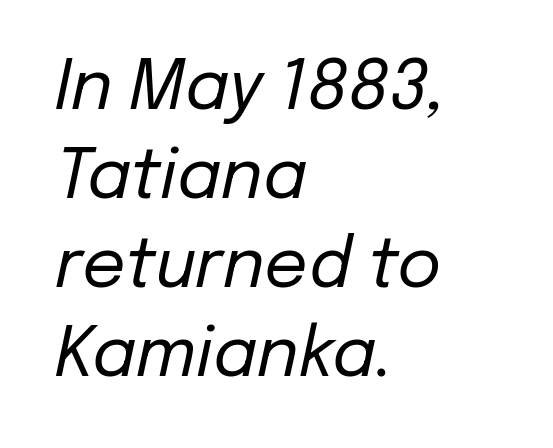
The image shows 68 px regular-weight type, italic (leaning right); set left-aligned, normal line spacing (1.31x), normal letter spacing, not underlined; low stroke contrast and a medium x-height.
